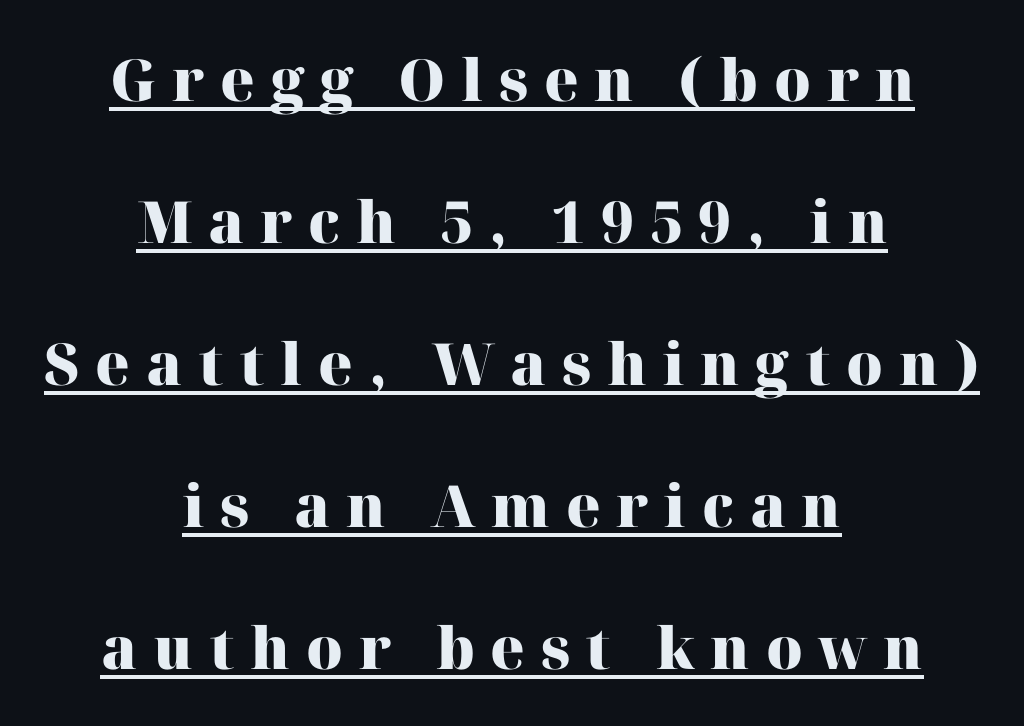
The image shows 58 px heavy serif type, upright; set centered, loose line spacing (2.45x), unusually wide letter spacing (+0.27 em), underlined; high stroke contrast and a medium x-height.
